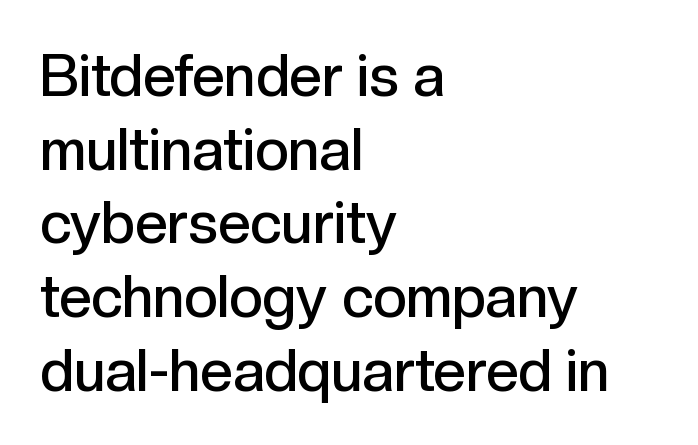
Q: Is the text bold? A: Semi-bold.
Q: Is the text italic (slanted)? A: No, it is upright.
Q: Is the typeface a serif or a sans-serif typeface? A: Sans-serif.
Q: Is the text underlined? A: No.
Q: How is the paragraph aligned? A: Left-aligned.
Q: Is the spacing between letters normal or unusually wide? A: Normal.
Q: Is the spacing between lines tight, normal or loose? A: Normal.
Q: Width (condensed, normal, or wide)? A: Normal.
Q: x-height? A: Medium.
Q: Monospaced? A: No.
